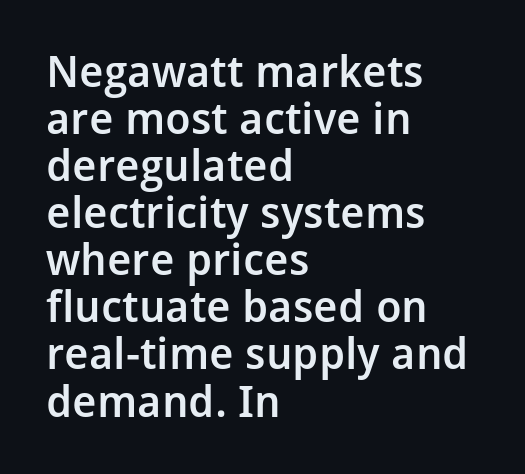
{"serif": "no", "italic": "no", "bold": "semi", "weight": "semibold", "width": "normal", "stroke_contrast": "low", "x_height": "medium", "monospaced": "no", "underline": "no", "align": "left", "line_spacing": "tight", "line_spacing_ratio": 1.07, "letter_spacing": "normal", "letter_spacing_em": 0.0, "glyph_px": 44}
